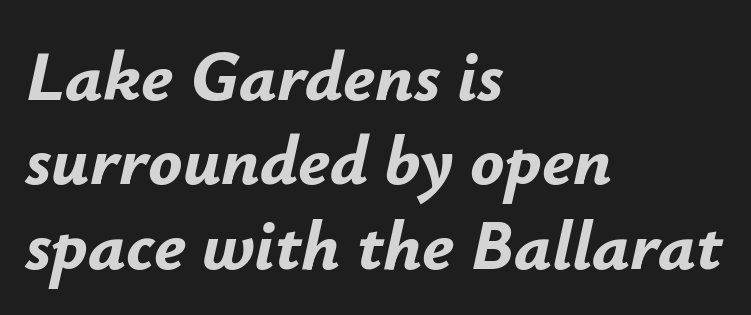
The image shows 71 px bold type, italic (leaning right); set left-aligned, line spacing 1.19x, normal letter spacing, not underlined; low stroke contrast and a small x-height.
